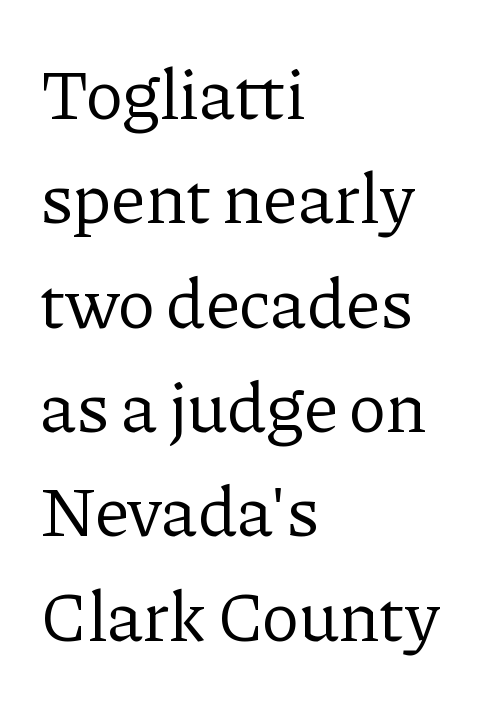
Q: Is the text bold? A: No.
Q: Is the text italic (slanted)? A: No, it is upright.
Q: Is the typeface a serif or a sans-serif typeface? A: Serif.
Q: Is the text underlined? A: No.
Q: How is the paragraph aligned? A: Left-aligned.
Q: Is the spacing between letters normal or unusually wide? A: Normal.
Q: Is the spacing between lines tight, normal or loose? A: Normal.
Q: Width (condensed, normal, or wide)? A: Normal.
Q: Stroke contrast? A: Low.
Q: x-height? A: Medium.
Q: Monospaced? A: No.
